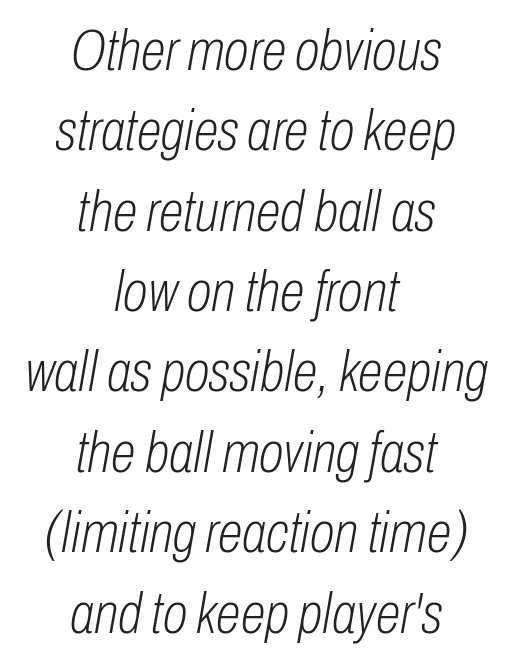
{"italic": "yes", "lean": "right", "slant_degrees": 10, "bold": "no", "weight": "light", "width": "condensed", "stroke_contrast": "low", "x_height": "medium", "monospaced": "no", "underline": "no", "align": "center", "line_spacing": "normal", "line_spacing_ratio": 1.41, "letter_spacing": "normal", "letter_spacing_em": 0.0, "glyph_px": 57}
